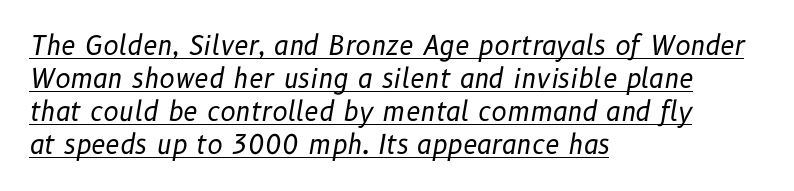
Think standard paragraph weight, or any step lighter than that. Vertical spacing — default. Quick note: italic. The setting favours the left margin, as ordinary paragraphs usually do. Glyph-to-glyph distance matches everyday printed text.
